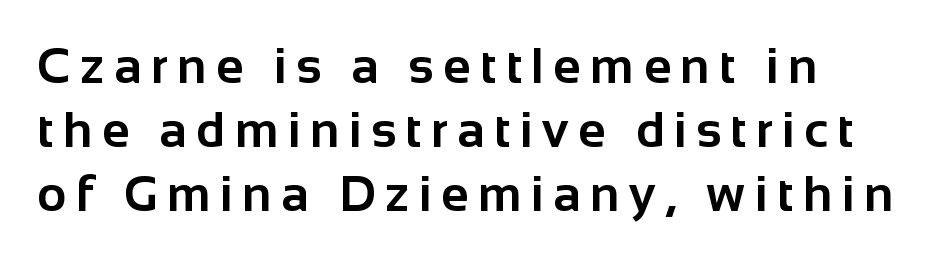
Q: Is the text bold? A: Yes.
Q: Is the text italic (slanted)? A: No, it is upright.
Q: Is the typeface a serif or a sans-serif typeface? A: Sans-serif.
Q: Is the text underlined? A: No.
Q: Is the spacing between lines tight, normal or loose? A: Normal.
Q: Width (condensed, normal, or wide)? A: Normal.
Q: Stroke contrast? A: Low.
Q: x-height? A: Medium.
Q: Monospaced? A: No.
